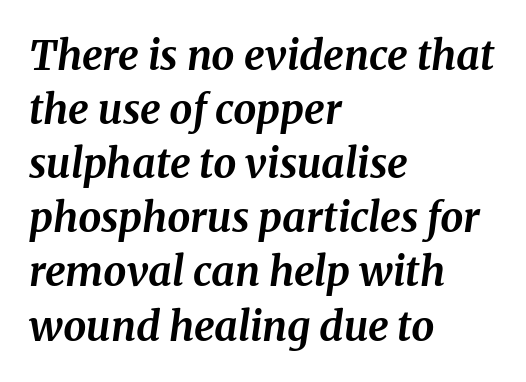
{"serif": "yes", "italic": "yes", "lean": "right", "slant_degrees": 8, "bold": "yes", "weight": "bold", "width": "normal", "stroke_contrast": "medium", "x_height": "medium", "monospaced": "no", "underline": "no", "align": "left", "line_spacing": "normal", "line_spacing_ratio": 1.32, "letter_spacing": "normal", "letter_spacing_em": 0.0, "glyph_px": 41}
